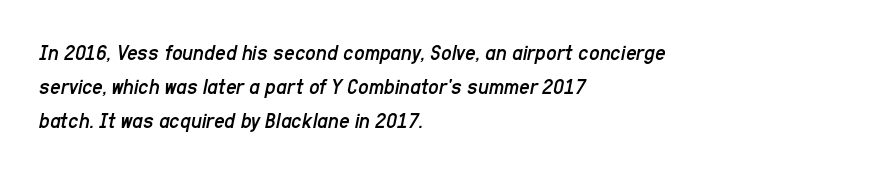
Q: Is the text bold? A: No.
Q: Is the text italic (slanted)? A: Yes, it leans right by about 11 degrees.
Q: Is the text underlined? A: No.
Q: How is the paragraph aligned? A: Left-aligned.
Q: Is the spacing between letters normal or unusually wide? A: Normal.
Q: Is the spacing between lines tight, normal or loose? A: Normal.
